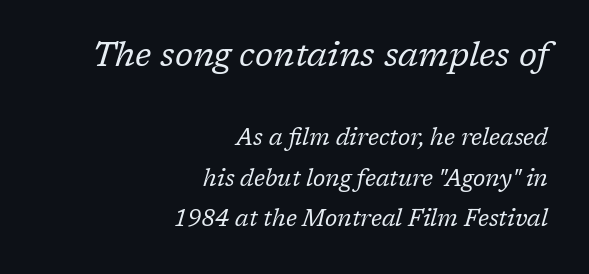
These lines are composed in type with serifs. Default kerning and tracking; the words read as compact shapes. The rag falls on the left side of this text block. Stem width sits at or under what a default text font uses. The gap between lines stays unmarked. The earlier block is typeset at a bigger size than the later block.
